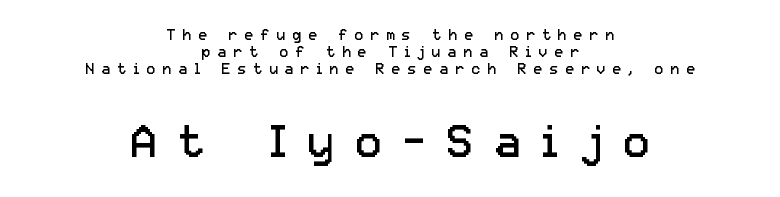
Q: Is the text bold? A: No.
Q: Is the text italic (slanted)? A: No, it is upright.
Q: Is the typeface a serif or a sans-serif typeface? A: Sans-serif.
Q: Is the text underlined? A: No.
Q: How is the paragraph aligned? A: Centered.
Q: Is the spacing between letters normal or unusually wide? A: Unusually wide.
Q: Is the spacing between lines tight, normal or loose? A: Tight.
Q: Which block of text is set in a larger size, the first (top) or the second (bottom)? A: The second (bottom) one.
Q: Width (condensed, normal, or wide)? A: Normal.
Q: Stroke contrast? A: Low.
Q: x-height? A: Medium.
Q: Monospaced? A: No.
